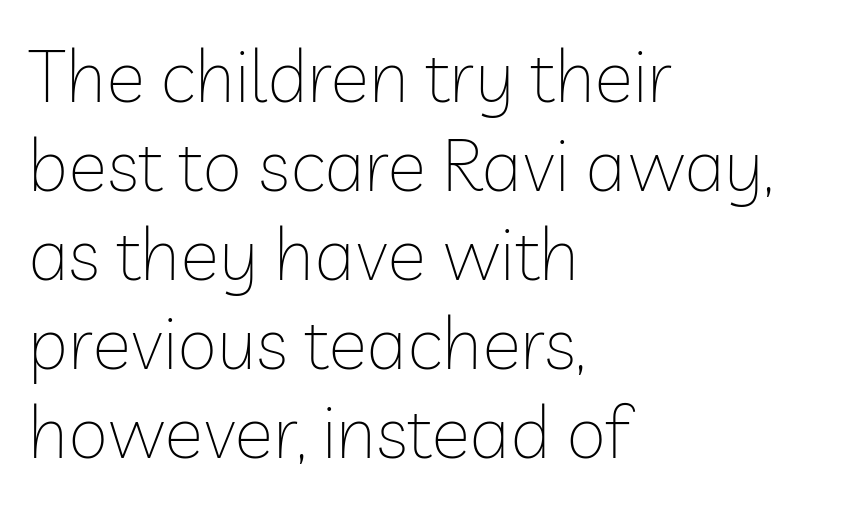
Q: Is the text bold? A: No.
Q: Is the text italic (slanted)? A: No, it is upright.
Q: Is the typeface a serif or a sans-serif typeface? A: Sans-serif.
Q: Is the text underlined? A: No.
Q: How is the paragraph aligned? A: Left-aligned.
Q: Is the spacing between letters normal or unusually wide? A: Normal.
Q: Width (condensed, normal, or wide)? A: Normal.
Q: Stroke contrast? A: Low.
Q: x-height? A: Medium.
Q: Monospaced? A: No.
